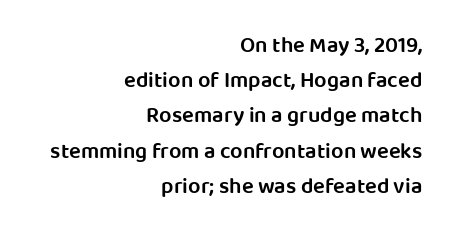
{"italic": "no", "bold": "semi", "underline": "no", "align": "right", "line_spacing": "normal", "line_spacing_ratio": 1.6, "letter_spacing": "normal", "letter_spacing_em": 0.0, "glyph_px": 22}
